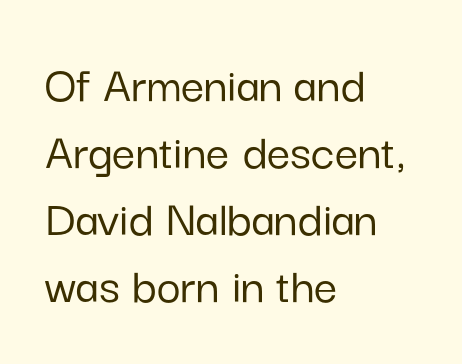
The image shows 52 px sans-serif type, upright; set left-aligned, normal line spacing (1.29x), normal letter spacing, not underlined; low stroke contrast and a medium x-height.
